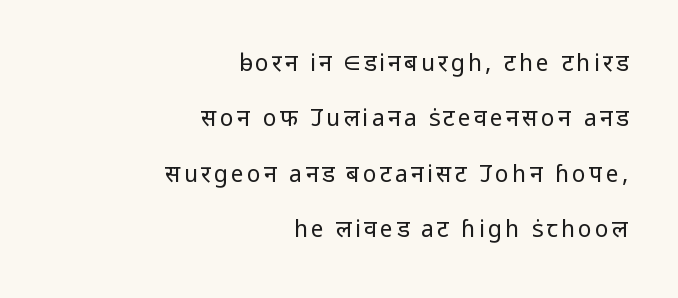
Q: Is the text bold? A: No.
Q: Is the text italic (slanted)? A: No, it is upright.
Q: Is the text underlined? A: No.
Q: How is the paragraph aligned? A: Right-aligned.
Q: Is the spacing between lines tight, normal or loose? A: Loose.
